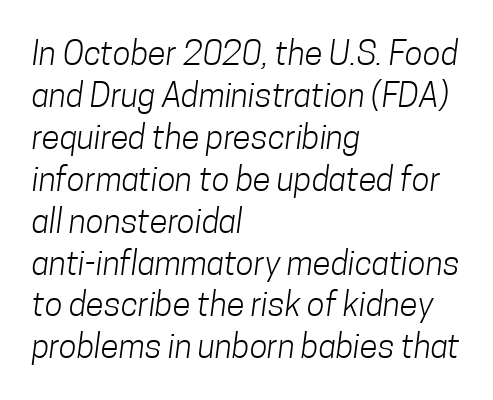
{"serif": "no", "bold": "no", "weight": "light", "width": "condensed", "stroke_contrast": "low", "x_height": "medium", "monospaced": "no", "underline": "no", "align": "left", "line_spacing": "normal", "line_spacing_ratio": 1.27, "letter_spacing": "normal", "letter_spacing_em": 0.0, "glyph_px": 33}
